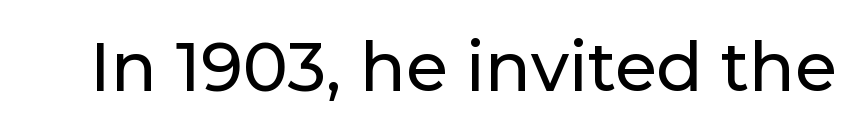
{"serif": "no", "italic": "no", "width": "normal", "stroke_contrast": "low", "x_height": "medium", "monospaced": "no", "underline": "no", "letter_spacing": "normal", "letter_spacing_em": 0.0, "glyph_px": 68}
